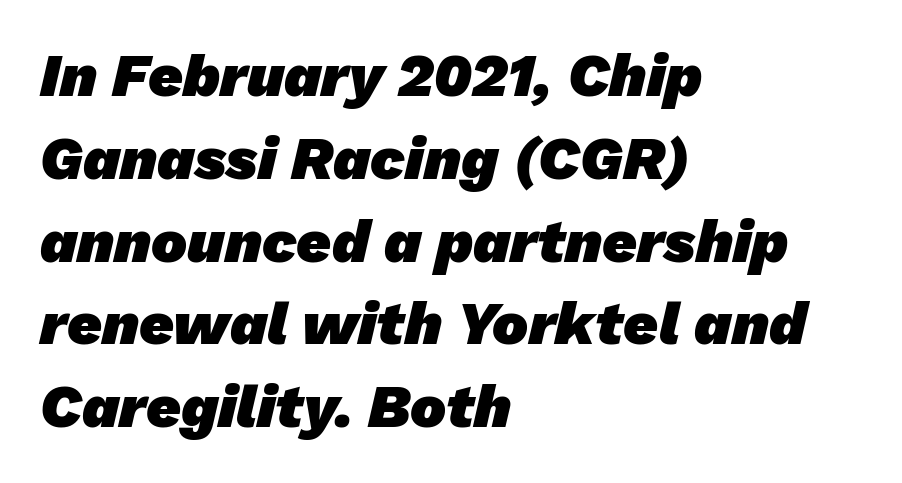
The image shows 60 px heavy sans-serif type; set left-aligned, normal line spacing (1.38x), normal letter spacing, not underlined; low stroke contrast and a medium x-height.
